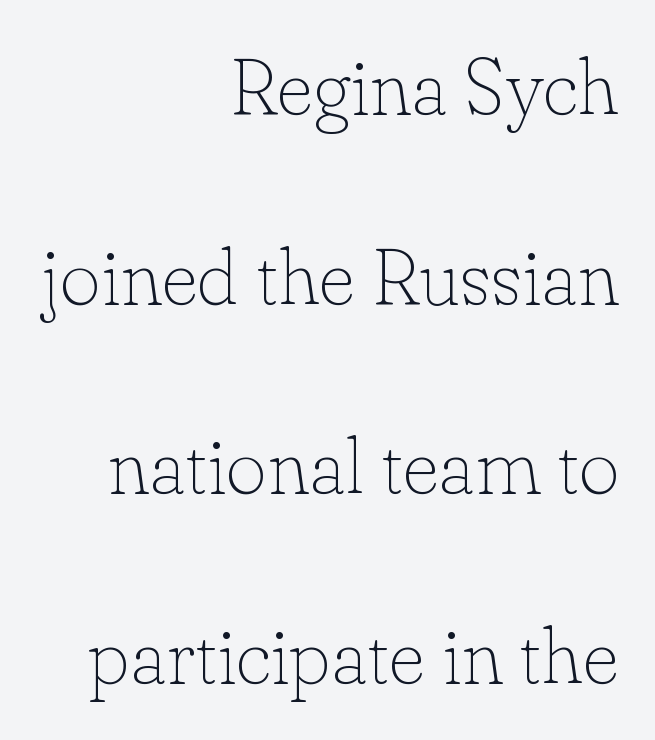
{"serif": "yes", "italic": "no", "bold": "no", "weight": "thin", "width": "normal", "stroke_contrast": "low", "x_height": "small", "monospaced": "no", "underline": "no", "align": "right", "line_spacing": "loose", "line_spacing_ratio": 2.4, "letter_spacing": "normal", "letter_spacing_em": 0.0, "glyph_px": 79}
